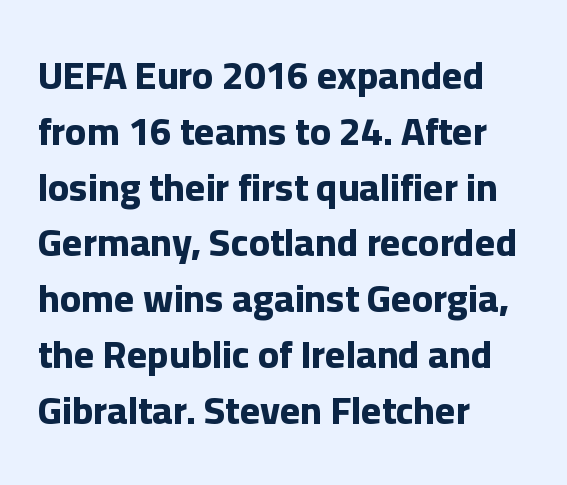
Q: Is the text bold? A: Yes.
Q: Is the text italic (slanted)? A: No, it is upright.
Q: Is the typeface a serif or a sans-serif typeface? A: Sans-serif.
Q: Is the text underlined? A: No.
Q: How is the paragraph aligned? A: Left-aligned.
Q: Is the spacing between letters normal or unusually wide? A: Normal.
Q: Is the spacing between lines tight, normal or loose? A: Normal.
Q: Width (condensed, normal, or wide)? A: Normal.
Q: Stroke contrast? A: Low.
Q: x-height? A: Medium.
Q: Monospaced? A: No.
